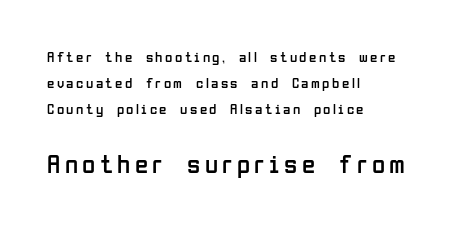
You can tell it's not italic because the verticals are truly vertical. Reading down the block, your eye returns to a fixed left position each line. The typesetting does not lean heavy: it is not bold. Only glyphs here, with clear space below each row. These two chunks differ in scale, with the bottom chunk taking the larger measure.
